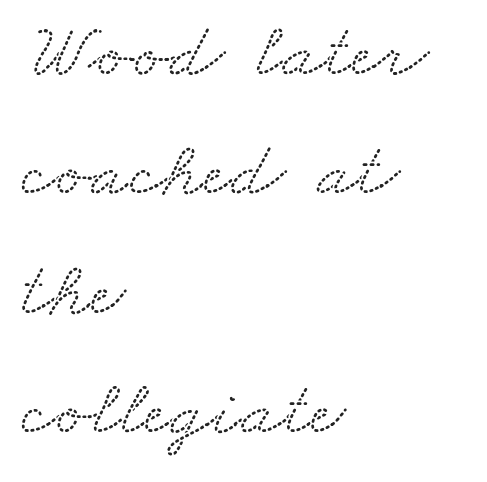
Q: Is the typeface a serif or a sans-serif typeface? A: Serif.
Q: Is the text underlined? A: No.
Q: How is the paragraph aligned? A: Left-aligned.
Q: Is the spacing between letters normal or unusually wide? A: Normal.
Q: Is the spacing between lines tight, normal or loose? A: Normal.
Q: Width (condensed, normal, or wide)? A: Wide.
Q: Stroke contrast? A: Low.
Q: x-height? A: Small.
Q: Monospaced? A: No.
